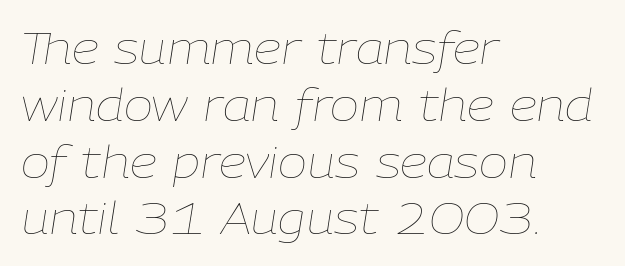
{"italic": "yes", "lean": "right", "slant_degrees": 9, "bold": "no", "weight": "thin", "width": "normal", "stroke_contrast": "low", "x_height": "medium", "monospaced": "no", "underline": "no", "align": "left", "line_spacing": "normal", "line_spacing_ratio": 1.29, "letter_spacing": "normal", "letter_spacing_em": 0.0, "glyph_px": 44}
